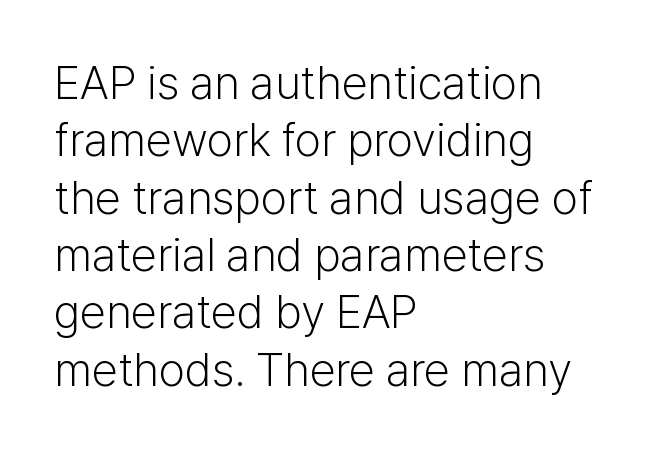
You could not count columns in this text — the font is proportionally spaced. Caption: standard tracking, unaltered. Italic: no, the glyphs are upright roman. Each line starts at the same left margin while the right side varies. The glyphs are unaccompanied by any horizontal stroke below them. The type family on display is of the sans-serif kind.
